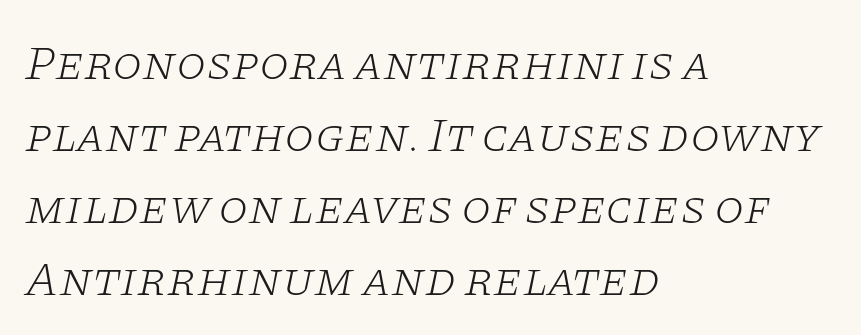
Q: Is the text bold? A: No.
Q: Is the text italic (slanted)? A: Yes, it leans right by about 11 degrees.
Q: Is the typeface a serif or a sans-serif typeface? A: Serif.
Q: Is the text underlined? A: No.
Q: How is the paragraph aligned? A: Left-aligned.
Q: Is the spacing between letters normal or unusually wide? A: Normal.
Q: Is the spacing between lines tight, normal or loose? A: Normal.
Q: Width (condensed, normal, or wide)? A: Wide.
Q: Stroke contrast? A: Low.
Q: x-height? A: Large.
Q: Monospaced? A: No.
